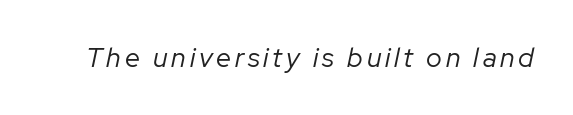
The image shows 27 px text type, italic (leaning right); set not underlined.
